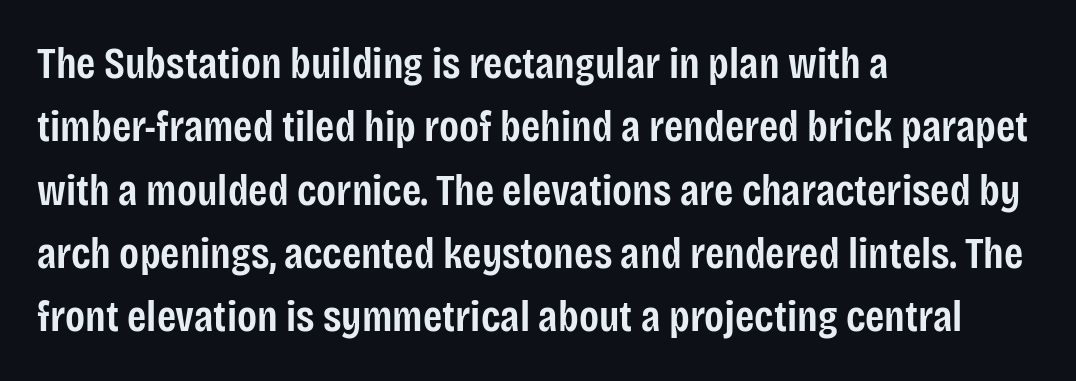
The image shows 44 px semibold, condensed sans-serif type, upright; set left-aligned, normal line spacing (1.44x), normal letter spacing, not underlined; low stroke contrast and a large x-height.
